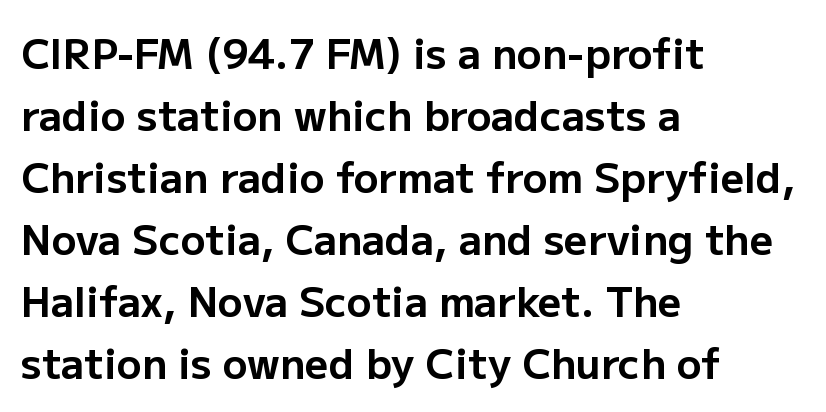
The image shows 41 px bold sans-serif type, upright; set left-aligned, normal line spacing (1.51x), normal letter spacing, not underlined; low stroke contrast and a medium x-height.
